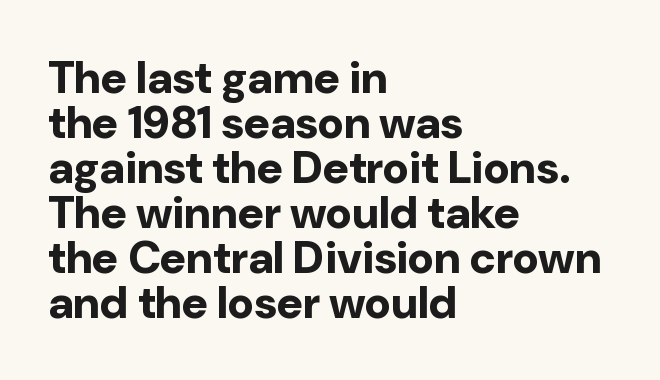
The image shows 45 px bold sans-serif type, upright; set left-aligned, tight line spacing (1.0x), normal letter spacing, not underlined; low stroke contrast and a medium x-height.
